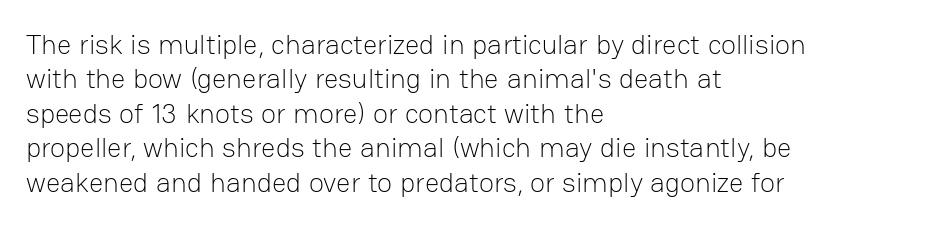
The image shows 28 px light sans-serif type, upright; set left-aligned, line spacing 1.23x, normal letter spacing, not underlined; low stroke contrast and a medium x-height.
